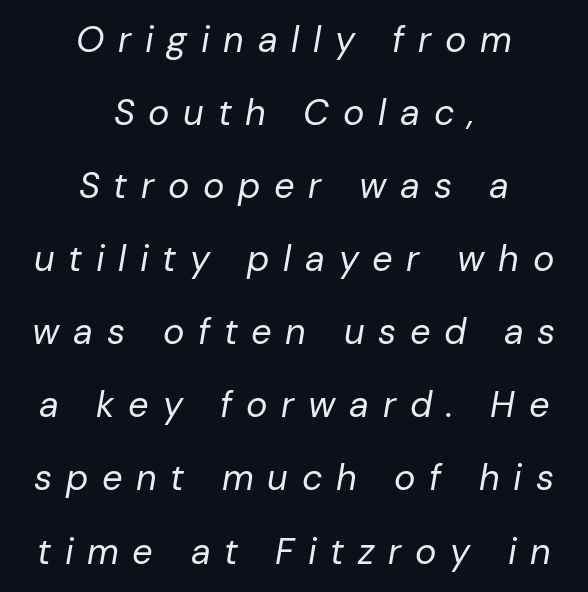
The image shows 36 px regular-weight type, italic (leaning right); set centered, loose line spacing (2.03x), unusually wide letter spacing (+0.38 em), not underlined; low stroke contrast and a medium x-height.
